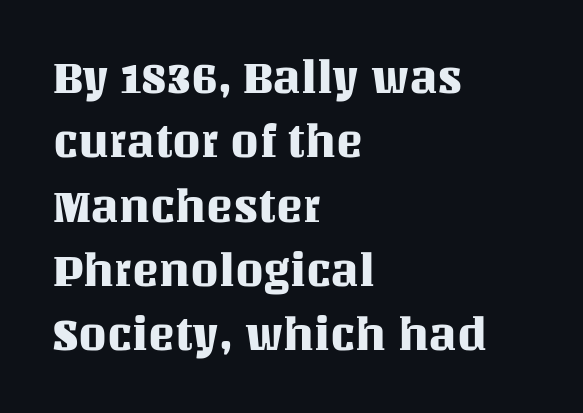
{"italic": "no", "width": "normal", "stroke_contrast": "medium", "x_height": "large", "monospaced": "no", "underline": "no", "align": "left", "line_spacing": "normal", "line_spacing_ratio": 1.43, "letter_spacing": "normal", "letter_spacing_em": 0.0, "glyph_px": 45}
